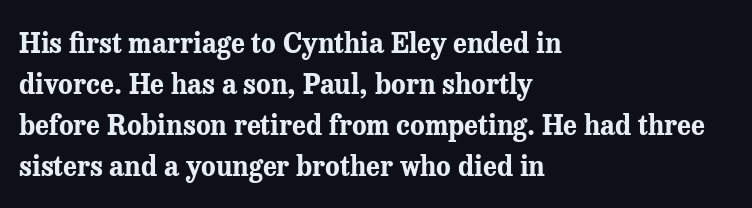
Q: Is the text bold? A: Yes.
Q: Is the text italic (slanted)? A: No, it is upright.
Q: Is the text underlined? A: No.
Q: How is the paragraph aligned? A: Left-aligned.
Q: Is the spacing between letters normal or unusually wide? A: Normal.
Q: Is the spacing between lines tight, normal or loose? A: Normal.
